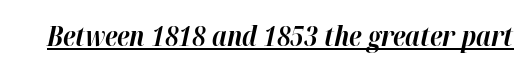
The image shows 28 px bold type, italic (leaning right); set normal letter spacing, underlined; high stroke contrast and a medium x-height.
